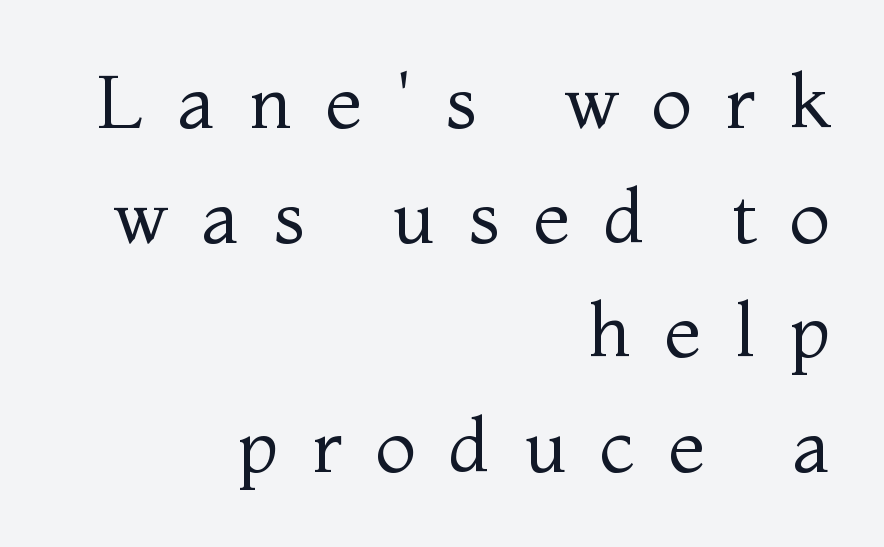
The text was rendered using a seriffed face with decorative stroke endings. Stems and bowls with no extra thickness — not bold. This sample has the flowing, uneven cadence of proportional lettering. The type sits square on the baseline with zero lean. The horizontal fit of the characters is loose and conspicuously gappy.
